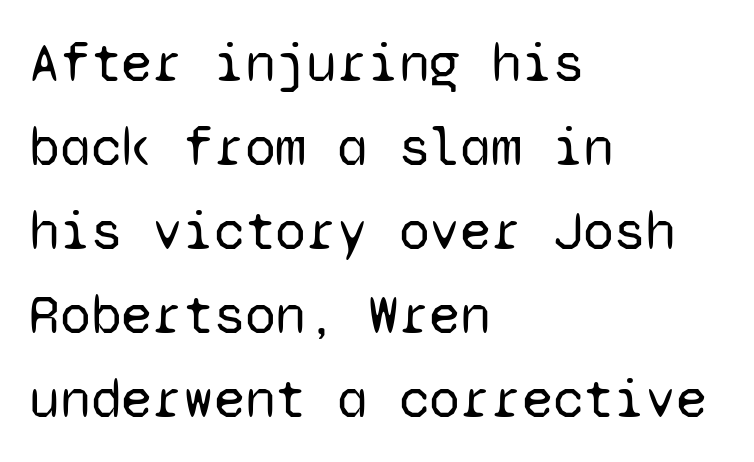
The rendering uses a moderate line-height, typical for paragraphs. The horizontal fit of the characters is conventional and even. Casual observation: everything's shoved over to the left. Each row of text sits above clean, open space.
